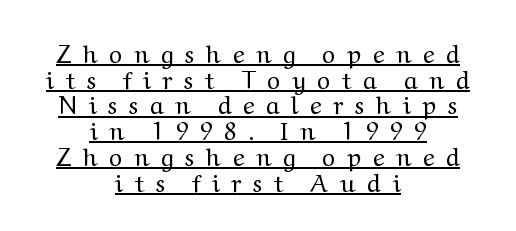
{"italic": "no", "bold": "no", "underline": "yes", "align": "center", "line_spacing": "tight", "line_spacing_ratio": 1.03, "letter_spacing": "wide", "letter_spacing_em": 0.46, "glyph_px": 25}
